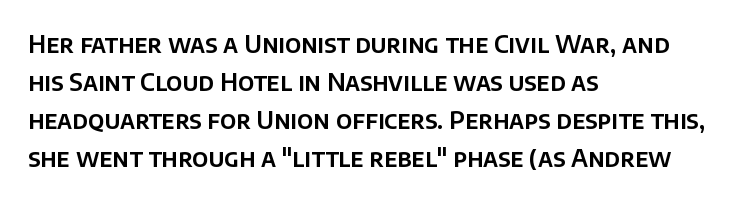
The image shows 24 px text type, upright; set left-aligned, normal line spacing (1.59x), normal letter spacing, not underlined.
